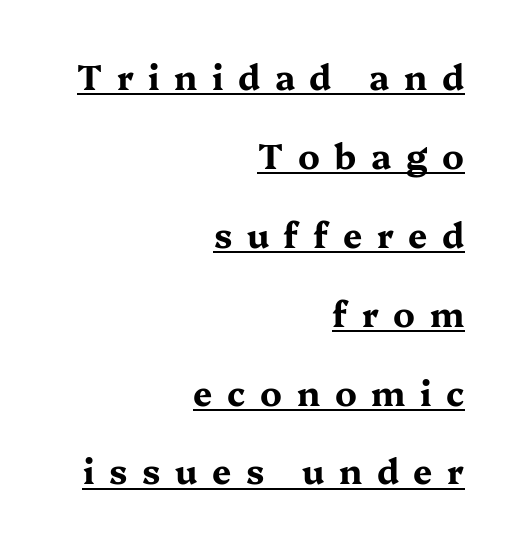
Horizontally, the lines are justified to the trailing edge only. Tracking value appears strongly positive — letters spread wide. Letterform terminals end in serifs throughout the passage. Unlike italic type, these characters show no tilt at all. Horizontal bands of white between lines are thick stripes. Descenders here cross a horizontal rule under the line.
